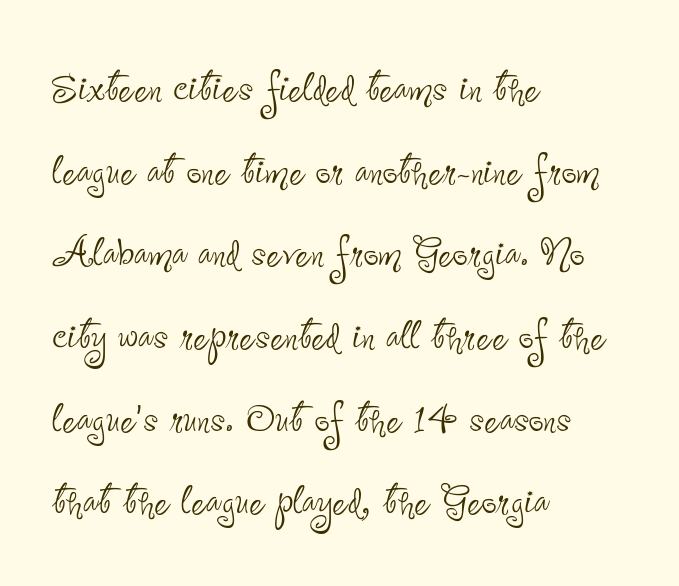
The typesetting does not lean heavy: it is not bold. Nobody touched the tracking dial on this one. This sample has the flowing, uneven cadence of proportional lettering. The paragraph shown leans on its left margin. Look at the bottom of the vertical strokes: they stop flat, with no serifs.
